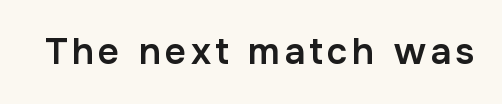
Q: Is the text bold? A: Semi-bold.
Q: Is the text italic (slanted)? A: No, it is upright.
Q: Is the typeface a serif or a sans-serif typeface? A: Sans-serif.
Q: Is the text underlined? A: No.
Q: Width (condensed, normal, or wide)? A: Normal.
Q: Stroke contrast? A: Low.
Q: x-height? A: Medium.
Q: Monospaced? A: No.
